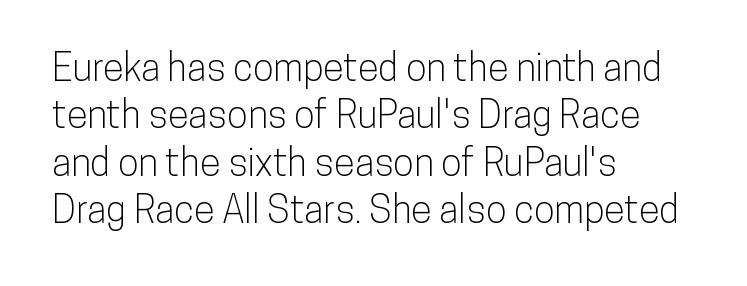
Q: Is the text italic (slanted)? A: No, it is upright.
Q: Is the typeface a serif or a sans-serif typeface? A: Sans-serif.
Q: Is the text underlined? A: No.
Q: How is the paragraph aligned? A: Left-aligned.
Q: Is the spacing between letters normal or unusually wide? A: Normal.
Q: Is the spacing between lines tight, normal or loose? A: Normal.
Q: Width (condensed, normal, or wide)? A: Condensed.
Q: Stroke contrast? A: Low.
Q: x-height? A: Medium.
Q: Monospaced? A: No.
